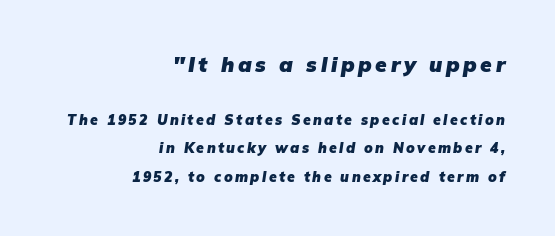
{"italic": "yes", "lean": "right", "slant_degrees": 9, "bold": "yes", "underline": "no", "align": "right", "line_spacing": "loose", "line_spacing_ratio": 2.04, "larger_block": "first", "size_ratio": 1.5, "glyph_px": 21}
